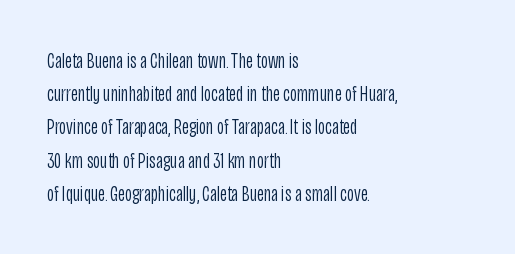
Q: Is the text bold? A: No.
Q: Is the text italic (slanted)? A: No, it is upright.
Q: Is the text underlined? A: No.
Q: How is the paragraph aligned? A: Left-aligned.
Q: Is the spacing between letters normal or unusually wide? A: Normal.
Q: Is the spacing between lines tight, normal or loose? A: Normal.
